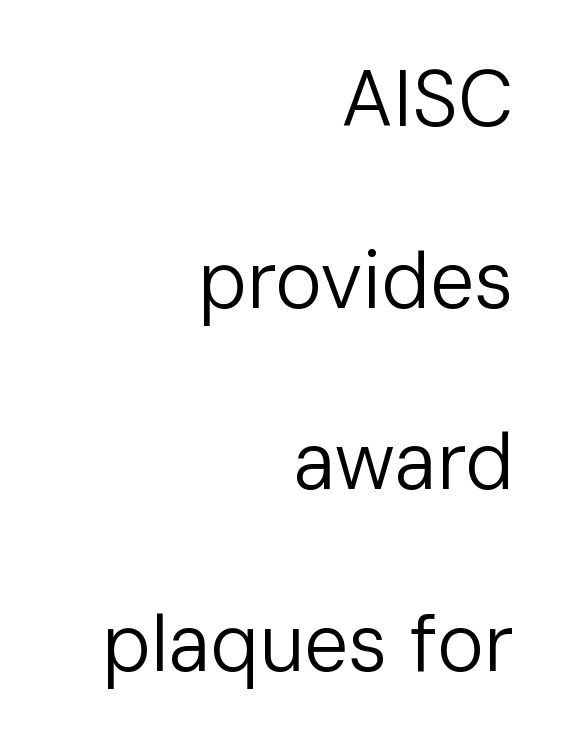
The image shows 79 px regular-weight sans-serif type, upright; set right-aligned, loose line spacing (2.3x), normal letter spacing, not underlined; low stroke contrast and a medium x-height.
